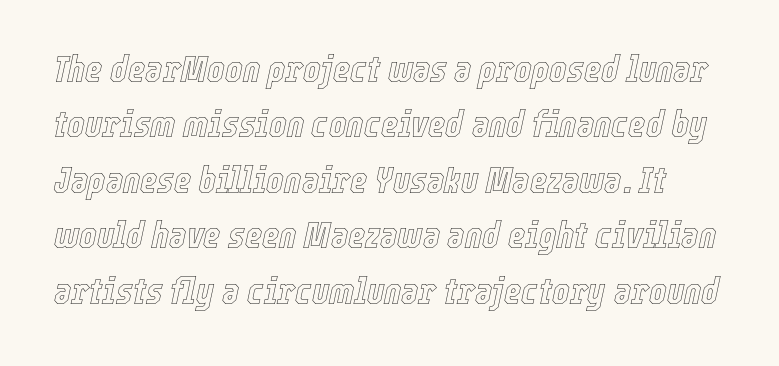
{"italic": "yes", "lean": "right", "slant_degrees": 12, "width": "condensed", "x_height": "medium", "monospaced": "no", "underline": "no", "line_spacing": "normal", "line_spacing_ratio": 1.5, "letter_spacing": "normal", "letter_spacing_em": 0.0, "glyph_px": 37}
